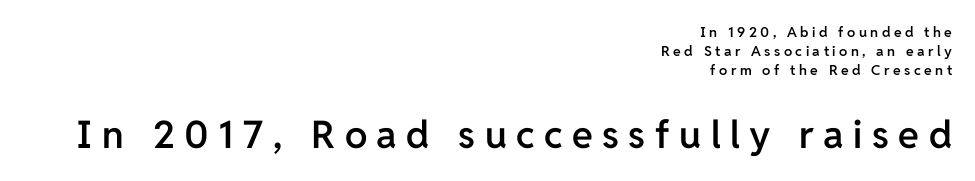
Is the block centered? No — it sits flush against the right margin. Reading top to bottom, the characters get bigger at the block break. To sum up the face: it is a sans, with no serifs. Spacing verdict: proportional, widths tailored to each character. The strip under each line holds only bare page. The letters stand upright; this is a roman face.
